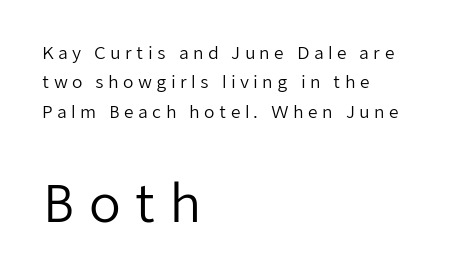
The letters stand upright; this is a roman face. There is plenty of visible air inserted between adjacent glyphs. Just letters on the line, the space beneath them empty. Stroke mass is kept to a normal reading level or below.
